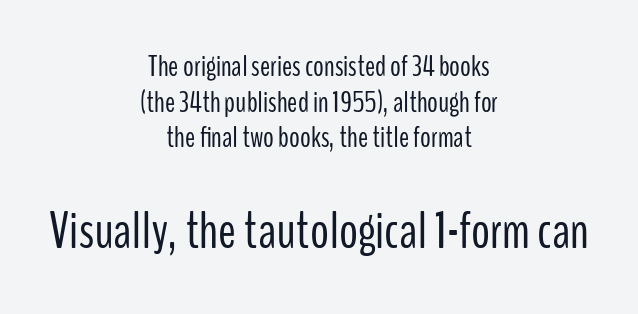
The image shows 53 px light, condensed sans-serif type, upright; set centered, line spacing 1.19x, normal letter spacing, not underlined; the second (bottom) block is 1.77x larger; low stroke contrast and a medium x-height.
